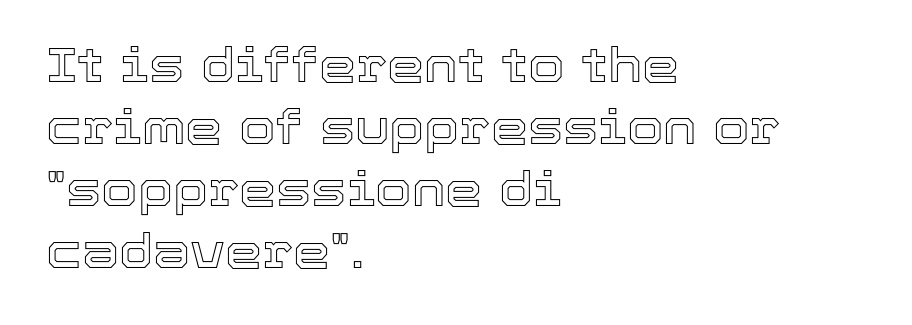
Q: Is the text italic (slanted)? A: No, it is upright.
Q: Is the text underlined? A: No.
Q: How is the paragraph aligned? A: Left-aligned.
Q: Is the spacing between letters normal or unusually wide? A: Normal.
Q: Is the spacing between lines tight, normal or loose? A: Normal.
Q: Width (condensed, normal, or wide)? A: Normal.
Q: x-height? A: Medium.
Q: Monospaced? A: No.
